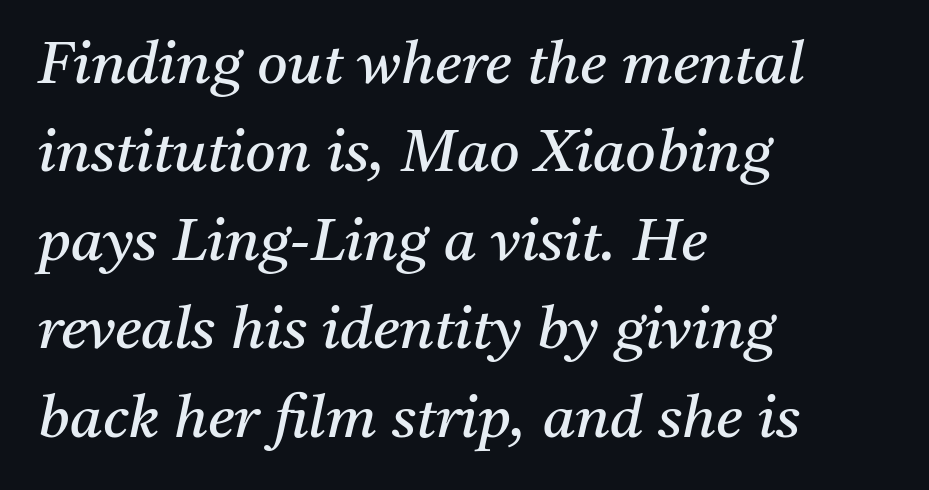
The image shows 59 px regular-weight serif type, italic (leaning right); set left-aligned, normal line spacing (1.5x), normal letter spacing, not underlined; medium stroke contrast and a medium x-height.
